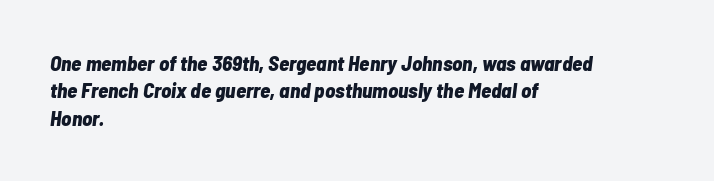
{"italic": "yes", "lean": "right", "slant_degrees": 7, "bold": "yes", "underline": "no", "align": "left", "line_spacing": "normal", "line_spacing_ratio": 1.3, "letter_spacing": "normal", "letter_spacing_em": 0.0, "glyph_px": 21}
